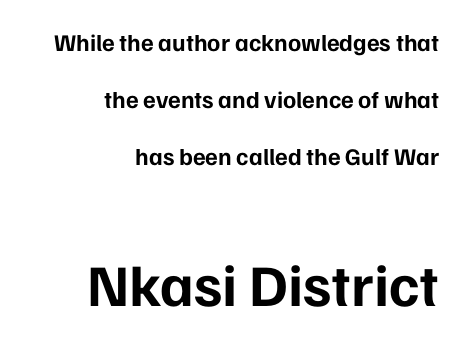
Thick stems and heavy bowls — unmistakably bold. The letterforms sit shoulder to shoulder at normal distance. Letterform terminals end flat and unadorned throughout the passage. Which of the two is more prominent by size? The second, at the bottom.
